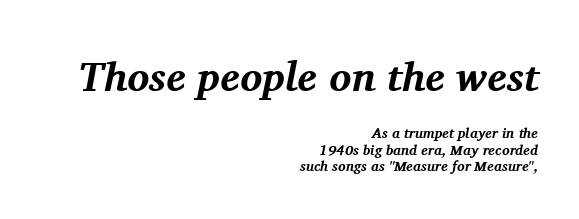
A student would call this right alignment; a typographer would say flush right, rag left. Each letter keeps its own natural width here, so spacing adapts to shape. Nobody drew a line under any word here. This is heavy type, rendered in bold.
